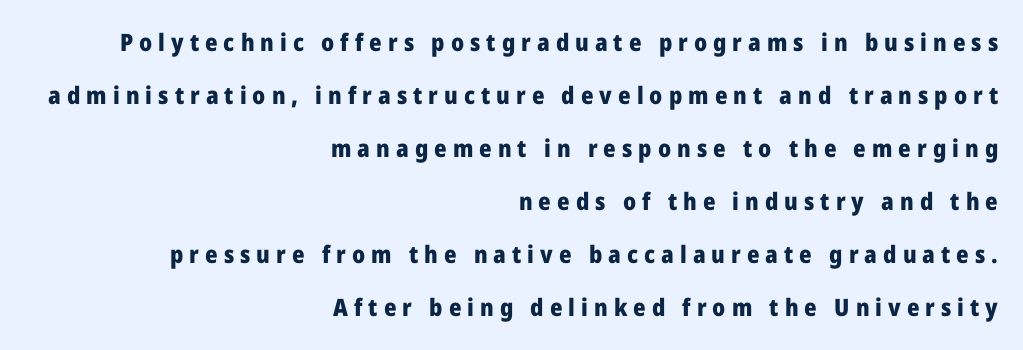
In terms of letterspacing, this is a distinctly airy, spread setting. Line ends are locked; line starts wander. Unmarked baselines from the first word to the last. Ordinary non-slanted type is in use.
